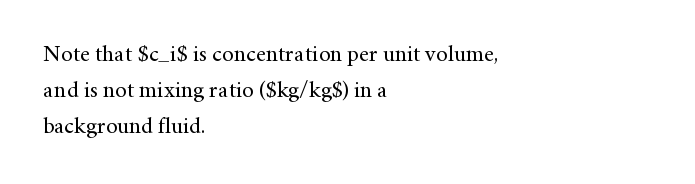
The image shows 23 px text type, upright; set left-aligned, normal line spacing (1.57x), normal letter spacing, not underlined.
